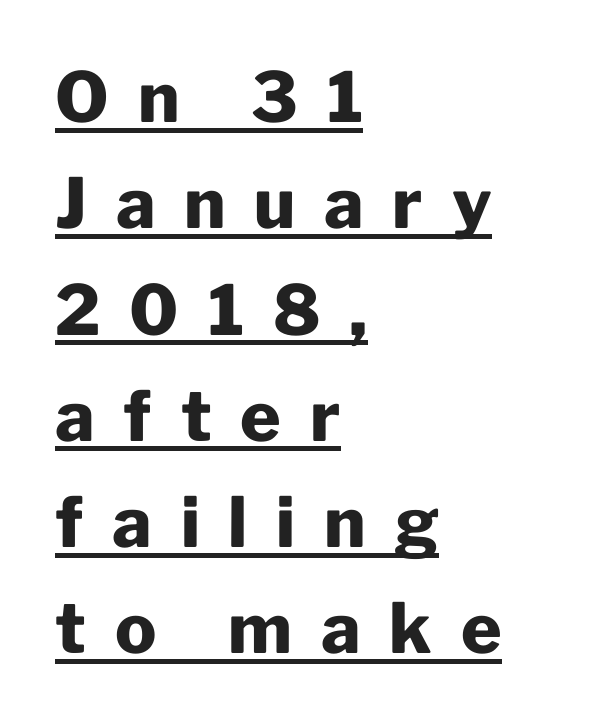
Q: Is the text bold? A: Yes.
Q: Is the text italic (slanted)? A: No, it is upright.
Q: Is the typeface a serif or a sans-serif typeface? A: Sans-serif.
Q: Is the text underlined? A: Yes.
Q: How is the paragraph aligned? A: Left-aligned.
Q: Is the spacing between letters normal or unusually wide? A: Unusually wide.
Q: Is the spacing between lines tight, normal or loose? A: Normal.
Q: Width (condensed, normal, or wide)? A: Normal.
Q: Stroke contrast? A: Low.
Q: x-height? A: Medium.
Q: Monospaced? A: No.
